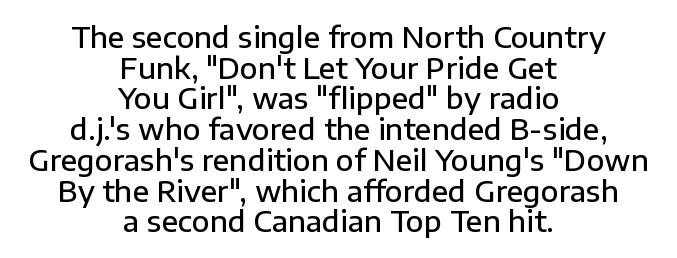
The image shows 29 px semibold sans-serif type, upright; set centered, tight line spacing (1.06x), normal letter spacing, not underlined; low stroke contrast and a medium x-height.
